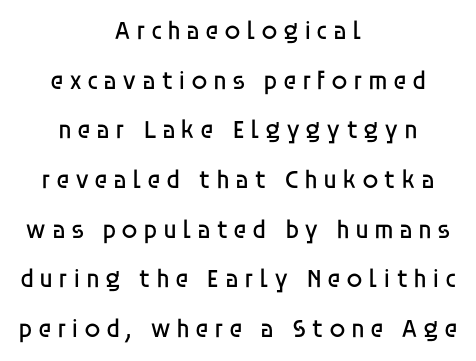
{"italic": "no", "bold": "no", "underline": "no", "align": "center", "line_spacing": "loose", "line_spacing_ratio": 1.91, "glyph_px": 26}
